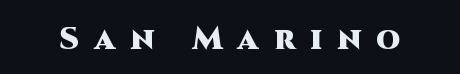
The image shows 31 px heavy sans-serif type, upright; set unusually wide letter spacing (+0.5 em), not underlined; high stroke contrast and a large x-height.
